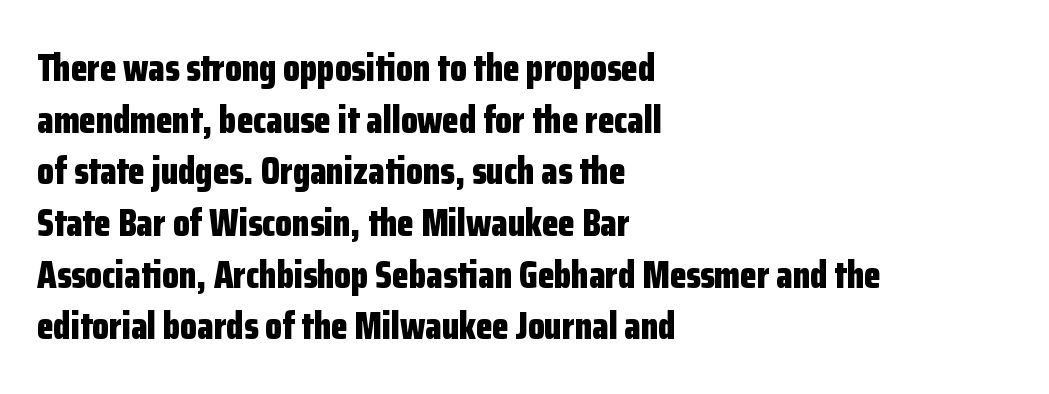
{"serif": "no", "italic": "no", "bold": "yes", "weight": "bold", "width": "condensed", "stroke_contrast": "low", "x_height": "medium", "monospaced": "no", "underline": "no", "align": "left", "line_spacing": "normal", "line_spacing_ratio": 1.36, "letter_spacing": "normal", "letter_spacing_em": 0.0, "glyph_px": 38}
